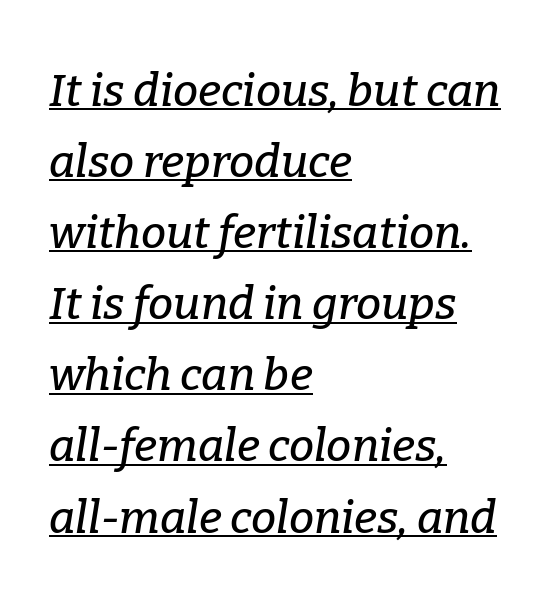
The characters display serif detailing at their extremities. Between one letter and the next there's only the usual sliver of space. The rag falls on the right side of this text block. Does the lettering tilt? It does — this is italic. These characters rest on top of a visible drawn line. Is this a fixed-width face? No — the glyphs have proportional, varying widths.
